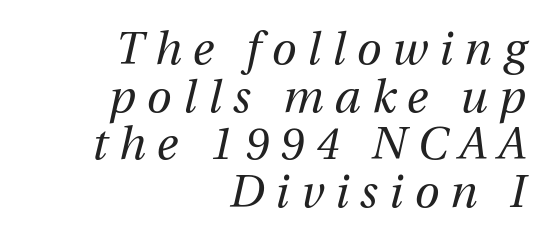
Students, note that the glyphs here are deliberately spaced far apart. If you drew a line through each stem, it would be angled. A typesetter would call this proportional, since set widths differ per character. Rule under the text: the space is simply empty. Weight: in the light-to-regular range.
